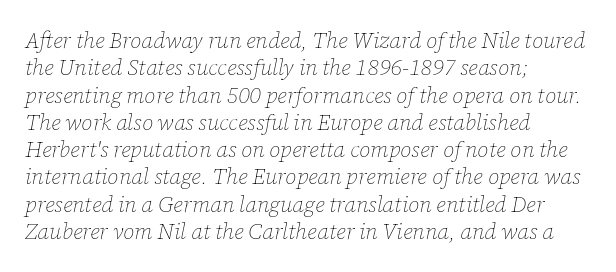
Q: Is the text bold? A: No.
Q: Is the text italic (slanted)? A: Yes, it leans right by about 12 degrees.
Q: Is the text underlined? A: No.
Q: How is the paragraph aligned? A: Left-aligned.
Q: Is the spacing between letters normal or unusually wide? A: Normal.
